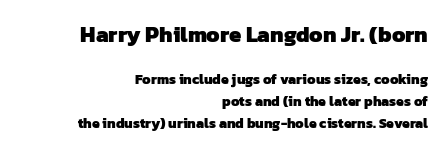
Q: Is the text bold? A: Yes.
Q: Is the text underlined? A: No.
Q: How is the paragraph aligned? A: Right-aligned.
Q: Is the spacing between letters normal or unusually wide? A: Normal.
Q: Is the spacing between lines tight, normal or loose? A: Normal.
Q: Which block of text is set in a larger size, the first (top) or the second (bottom)? A: The first (top) one.
